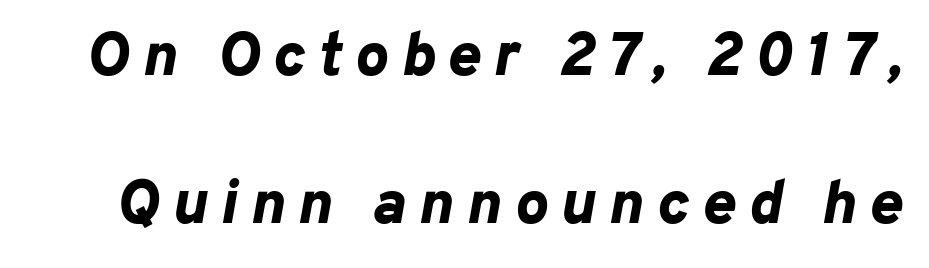
{"italic": "yes", "lean": "right", "slant_degrees": 10, "bold": "yes", "weight": "bold", "width": "normal", "stroke_contrast": "low", "x_height": "medium", "monospaced": "no", "underline": "no", "line_spacing": "loose", "line_spacing_ratio": 2.39, "letter_spacing": "wide", "letter_spacing_em": 0.21, "glyph_px": 62}
